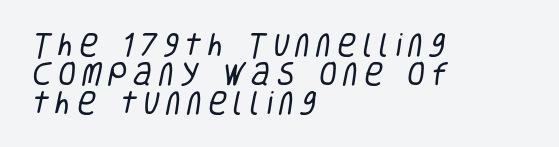
How are the letters spaced? Widely, with obvious added tracking. Very little white space separates one row of letters from the next. The typesetter chose a ragged-right arrangement here. This is not heavy type; no bold has been used.
